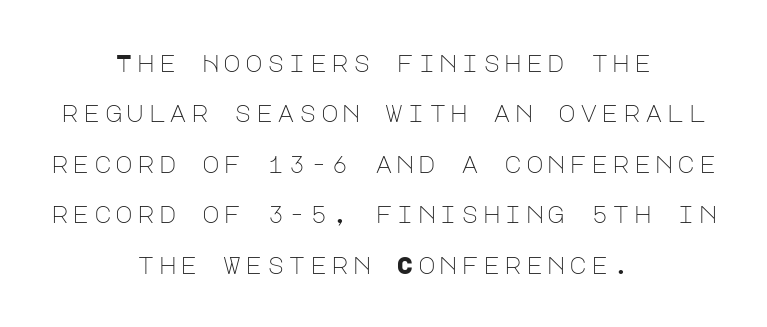
{"italic": "no", "bold": "no", "underline": "no", "align": "center", "line_spacing": "loose", "line_spacing_ratio": 2.1, "glyph_px": 24}
